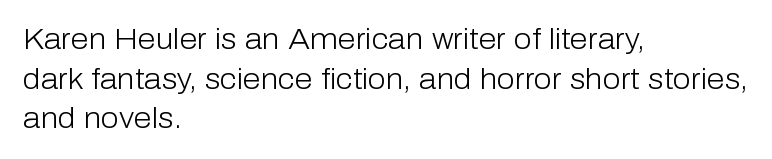
{"serif": "no", "italic": "no", "bold": "no", "weight": "light", "width": "normal", "stroke_contrast": "low", "x_height": "medium", "monospaced": "no", "underline": "no", "align": "left", "line_spacing": "normal", "line_spacing_ratio": 1.37, "letter_spacing": "normal", "letter_spacing_em": 0.0, "glyph_px": 29}
